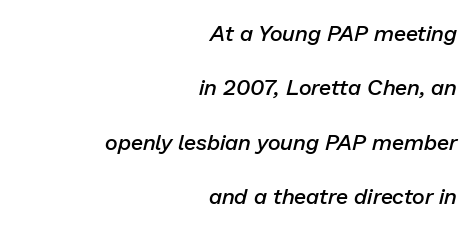
The image shows 22 px text type, italic (leaning right); set right-aligned, loose line spacing (2.47x), normal letter spacing, not underlined.
